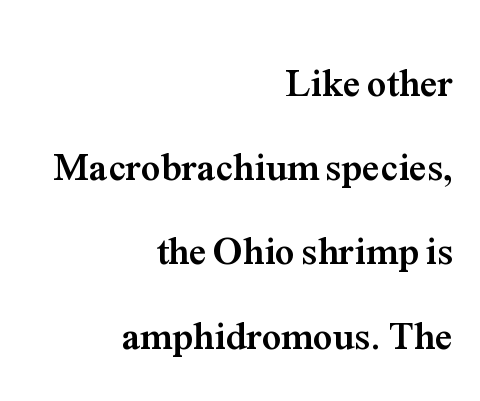
The image shows 39 px semibold serif type, upright; set right-aligned, loose line spacing (2.16x), normal letter spacing, not underlined; medium stroke contrast and a medium x-height.
